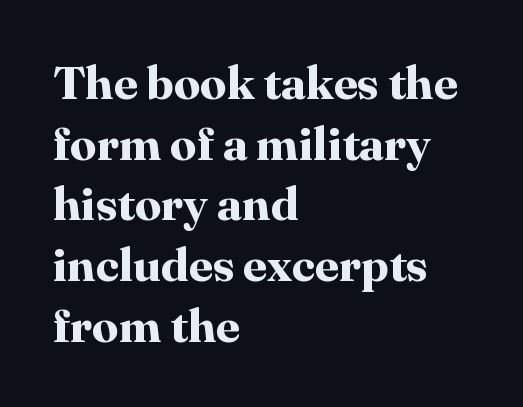
Q: Is the text bold? A: Yes.
Q: Is the text italic (slanted)? A: No, it is upright.
Q: Is the typeface a serif or a sans-serif typeface? A: Serif.
Q: Is the text underlined? A: No.
Q: How is the paragraph aligned? A: Left-aligned.
Q: Is the spacing between letters normal or unusually wide? A: Normal.
Q: Is the spacing between lines tight, normal or loose? A: Normal.
Q: Width (condensed, normal, or wide)? A: Normal.
Q: Stroke contrast? A: High.
Q: x-height? A: Medium.
Q: Monospaced? A: No.
